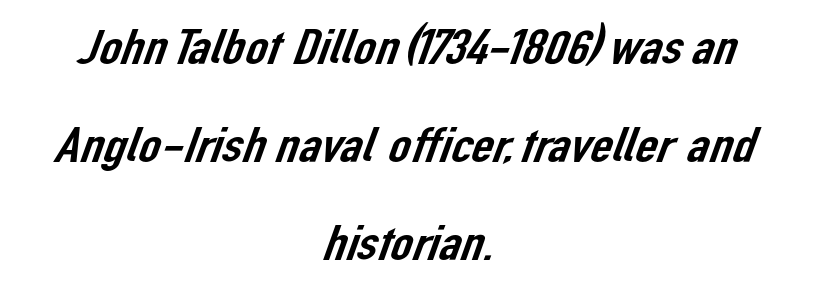
Underline: absent. Each letter keeps its own natural width here, so spacing adapts to shape. The block of text is sparse from top to bottom, with ample space between rows. Compared with typical body copy, the letter spacing here is the same. Typeset on center — no edge is straight. No feet cap the strokes, marking this as sans-serif type.
